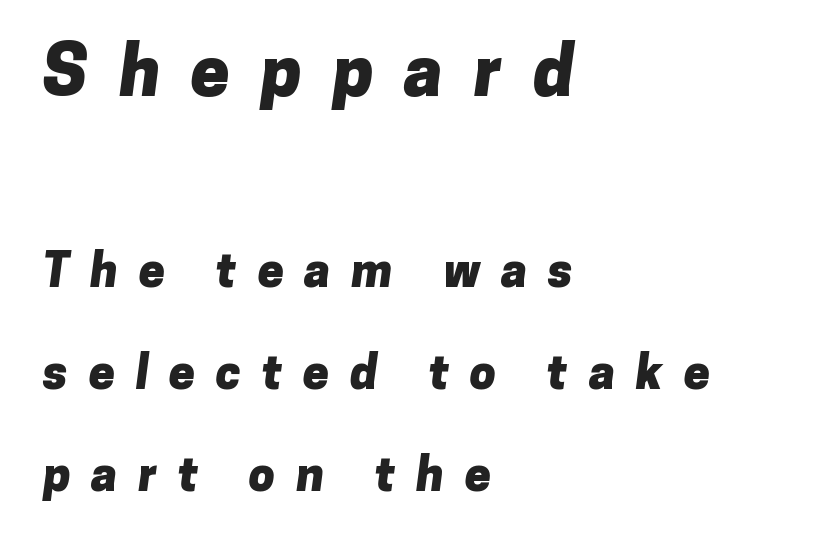
{"serif": "no", "bold": "yes", "weight": "heavy", "width": "normal", "stroke_contrast": "low", "x_height": "medium", "monospaced": "no", "underline": "no", "align": "left", "line_spacing": "loose", "line_spacing_ratio": 2.17, "letter_spacing": "wide", "letter_spacing_em": 0.44, "larger_block": "first", "size_ratio": 1.49, "glyph_px": 70}
